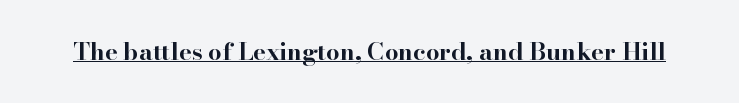
Students, observe the line beneath the letters — that is underlining. Upright lettering throughout. Summary of weight: heavy, a full bold. Here the glyphs are tracked normally, forming tight word shapes.
